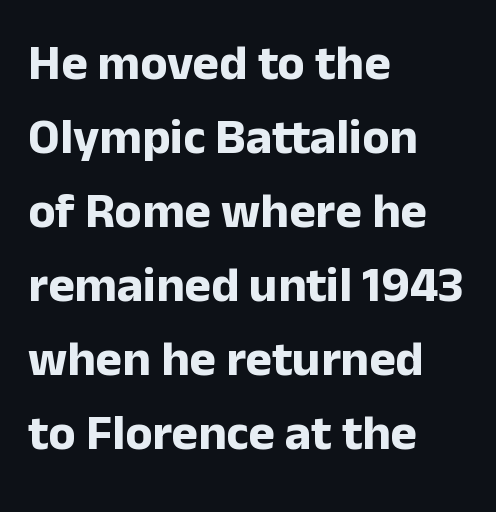
Q: Is the text bold? A: Yes.
Q: Is the text italic (slanted)? A: No, it is upright.
Q: Is the typeface a serif or a sans-serif typeface? A: Sans-serif.
Q: Is the text underlined? A: No.
Q: How is the paragraph aligned? A: Left-aligned.
Q: Is the spacing between letters normal or unusually wide? A: Normal.
Q: Is the spacing between lines tight, normal or loose? A: Normal.
Q: Width (condensed, normal, or wide)? A: Normal.
Q: Stroke contrast? A: Low.
Q: x-height? A: Medium.
Q: Monospaced? A: No.
